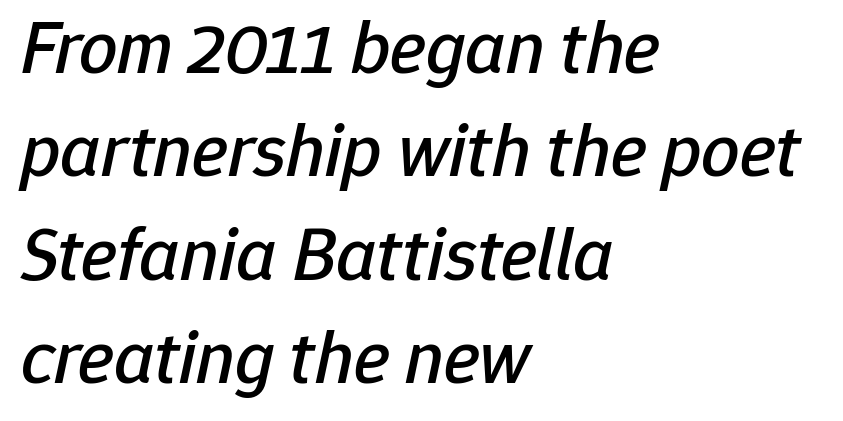
{"italic": "yes", "lean": "right", "slant_degrees": 12, "width": "normal", "stroke_contrast": "low", "x_height": "medium", "monospaced": "no", "underline": "no", "align": "left", "line_spacing": "normal", "line_spacing_ratio": 1.36, "letter_spacing": "normal", "letter_spacing_em": 0.0, "glyph_px": 76}
